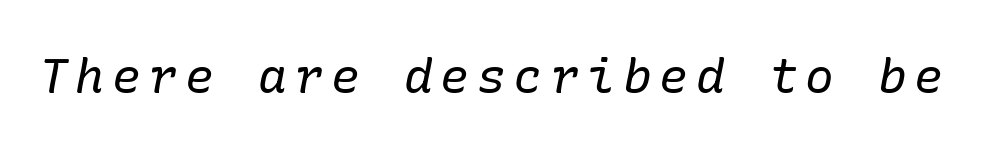
Stems and bowls with no extra thickness — not bold. You can tell it's italic because the verticals aren't actually vertical. Each row of text sits above clean, open space.
